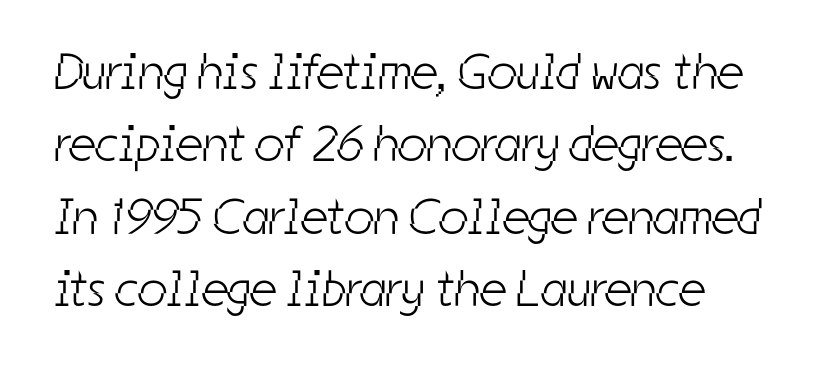
{"serif": "no", "bold": "no", "weight": "light", "width": "condensed", "stroke_contrast": "low", "x_height": "medium", "monospaced": "no", "underline": "no", "align": "left", "line_spacing": "normal", "line_spacing_ratio": 1.42, "letter_spacing": "normal", "letter_spacing_em": 0.0, "glyph_px": 51}
